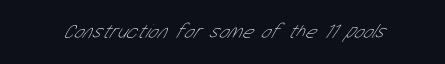
Q: Is the text bold? A: No.
Q: Is the text underlined? A: No.
Q: Is the spacing between letters normal or unusually wide? A: Normal.
